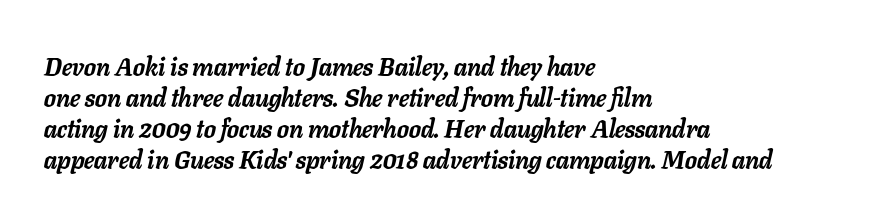
{"italic": "yes", "lean": "right", "slant_degrees": 11, "bold": "yes", "underline": "no", "align": "left", "line_spacing_ratio": 1.24, "letter_spacing": "normal", "letter_spacing_em": 0.0, "glyph_px": 25}
